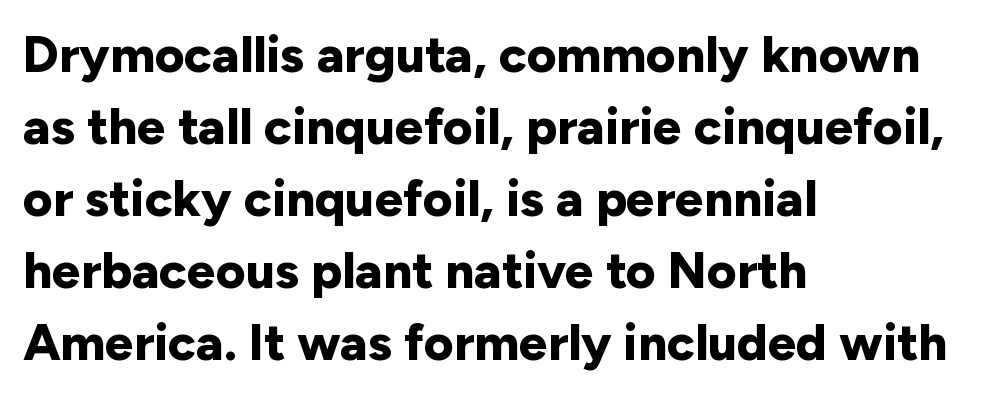
The image shows 51 px bold sans-serif type, upright; set left-aligned, normal line spacing (1.41x), normal letter spacing, not underlined; low stroke contrast and a medium x-height.
